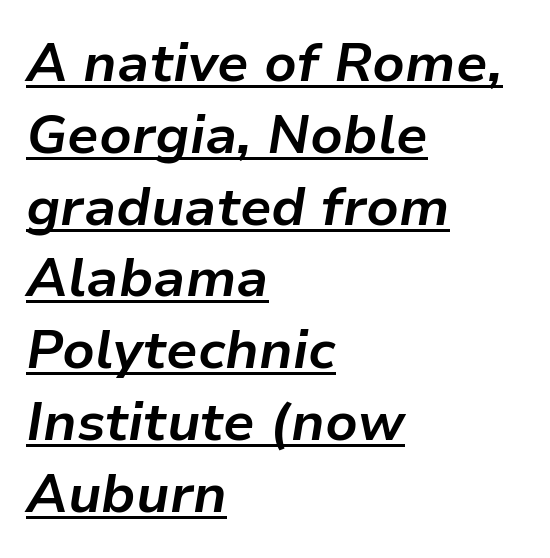
These lines were composed using italics. The typesetting leans heavy: a genuine bold. The compositor pushed each line to the left boundary. Reading down the column, the eye jumps a familiar distance to each next line. Character widths vary here, with narrow letters taking less room than wide ones. Default kerning and tracking; the words read as compact shapes.
